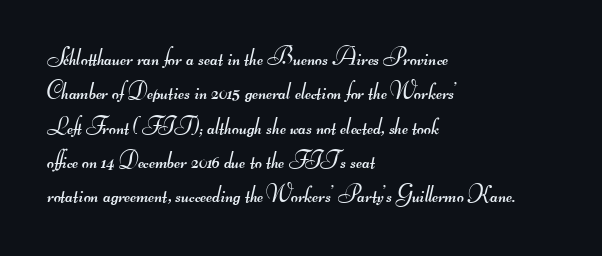
Q: Is the text bold? A: No.
Q: Is the text underlined? A: No.
Q: How is the paragraph aligned? A: Left-aligned.
Q: Is the spacing between letters normal or unusually wide? A: Normal.
Q: Is the spacing between lines tight, normal or loose? A: Normal.
